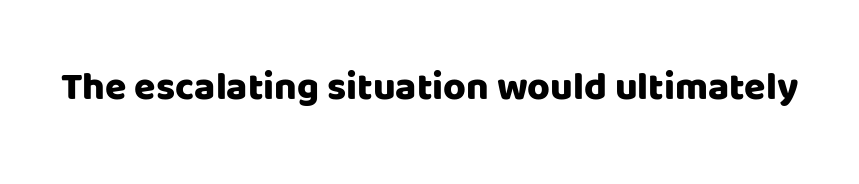
This rendering employs a face without finishing strokes, i.e., a sans-serif. Nothing unusual about the tracking: characters are spaced as the font intends. These lines are rendered in a variable-pitch font. Underline: absent. Every stem runs plumb, perpendicular to the baseline.
